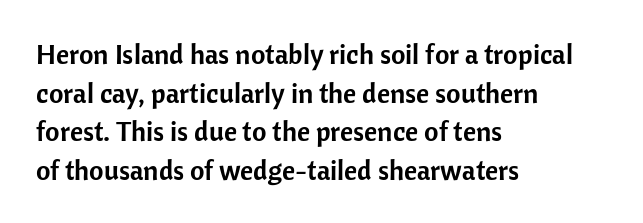
The image shows 28 px sans-serif type, upright; set left-aligned, normal line spacing (1.38x), normal letter spacing, not underlined; low stroke contrast and a medium x-height.
